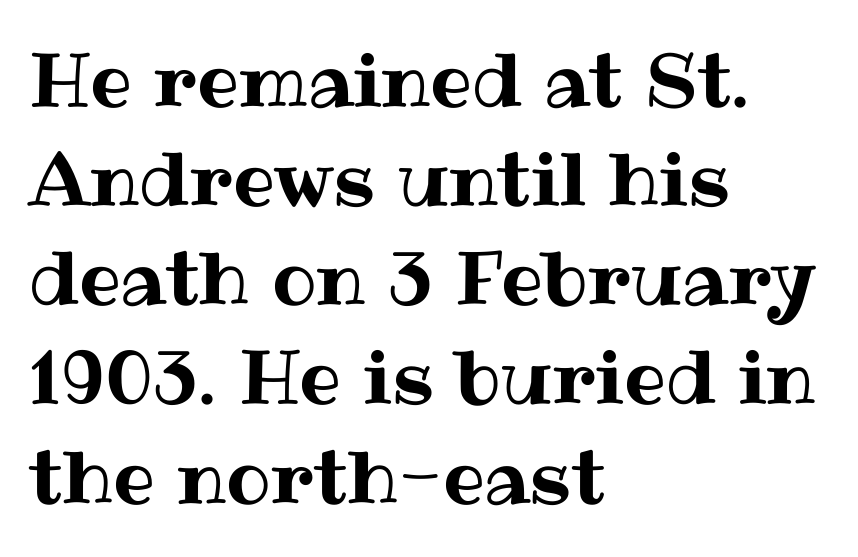
{"italic": "no", "width": "normal", "stroke_contrast": "medium", "x_height": "medium", "monospaced": "no", "underline": "no", "align": "left", "line_spacing": "normal", "line_spacing_ratio": 1.34, "letter_spacing": "normal", "letter_spacing_em": 0.0, "glyph_px": 74}
